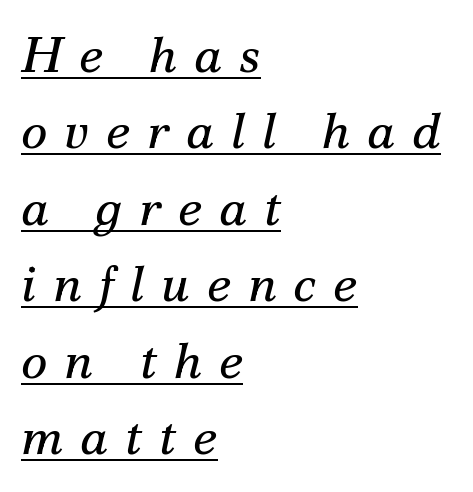
The setting favours the left margin, as ordinary paragraphs usually do. Emphasis-style slanted type is in use. This sample keeps an unexceptional amount of space between lines. Underlined type. Counters stay open thanks to moderate or lighter strokes.
